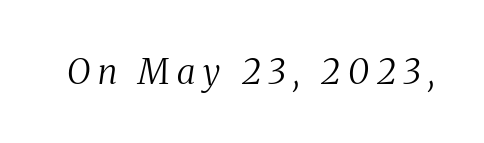
Heaviness? Minimal to ordinary, like unemphasized prose. Regarding serifs, this sample has them. Every character sits at an angle, as italics do. Lines of text with bare space underneath.
